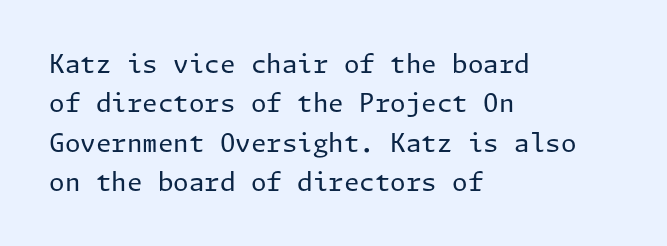
This block has exactly the height ordinary leading produces. Heft: none added — not bold. The face used here is rendered with its standard letterfit. Horizontally, the lines are justified to the leading edge only.
